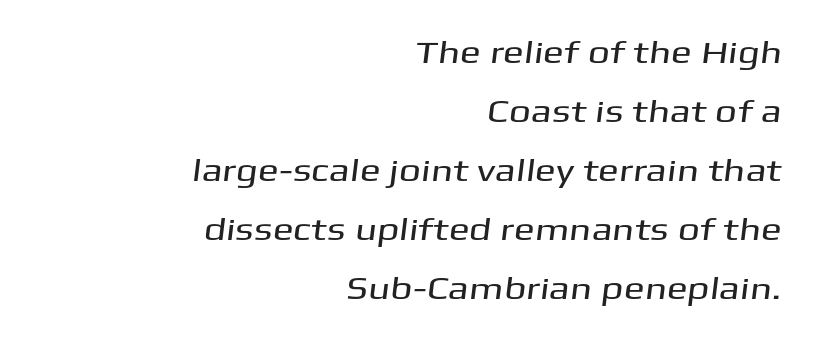
Q: Is the typeface a serif or a sans-serif typeface? A: Sans-serif.
Q: Is the text underlined? A: No.
Q: How is the paragraph aligned? A: Right-aligned.
Q: Is the spacing between letters normal or unusually wide? A: Normal.
Q: Is the spacing between lines tight, normal or loose? A: Loose.
Q: Width (condensed, normal, or wide)? A: Wide.
Q: Stroke contrast? A: Medium.
Q: x-height? A: Medium.
Q: Monospaced? A: No.
